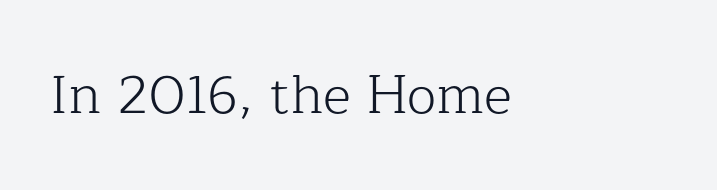
{"serif": "yes", "italic": "no", "bold": "no", "weight": "light", "width": "normal", "stroke_contrast": "low", "x_height": "medium", "monospaced": "no", "underline": "no", "align": "left", "letter_spacing": "normal", "letter_spacing_em": 0.0, "glyph_px": 54}
